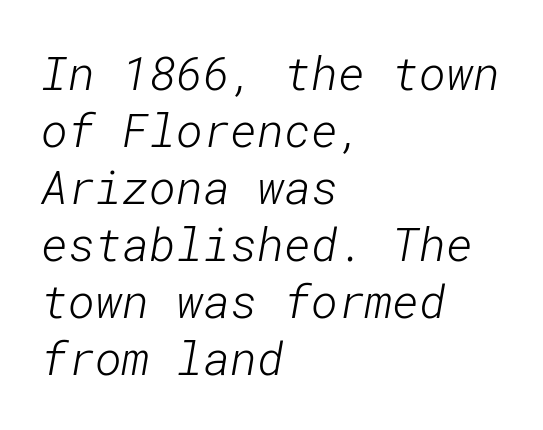
{"serif": "no", "bold": "no", "weight": "light", "width": "normal", "stroke_contrast": "low", "x_height": "medium", "underline": "no", "align": "left", "line_spacing_ratio": 1.24, "letter_spacing": "normal", "letter_spacing_em": 0.0, "glyph_px": 46}
